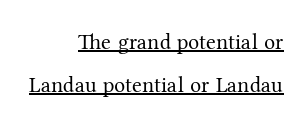
Stems here are at most as thick as an everyday book face. Caption: standard tracking, unaltered. Leading: increased. Unlike italic type, these characters show no tilt at all. Reading down the block, your eye finds every line finishing at a fixed right position.
